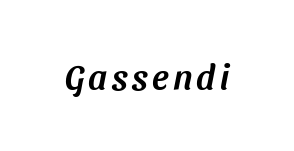
This is sans-serif lettering, the kind often seen on screens and signage. Decoration check: the copy has no underline. Proportional: the letters do not fall into vertical columns.
